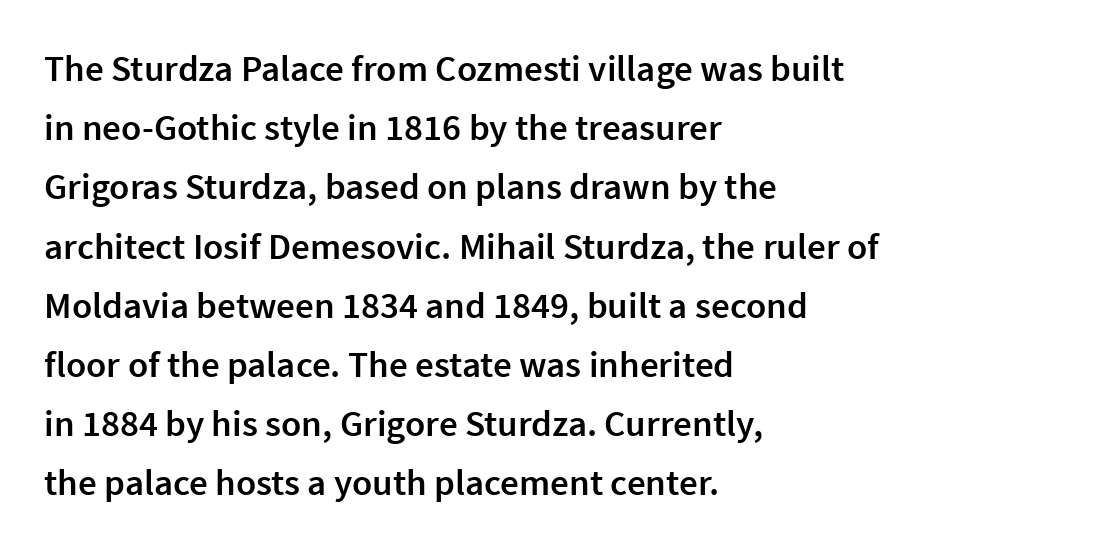
{"serif": "no", "italic": "no", "bold": "semi", "weight": "semibold", "width": "normal", "x_height": "medium", "monospaced": "no", "underline": "no", "align": "left", "line_spacing": "normal", "line_spacing_ratio": 1.6, "letter_spacing": "normal", "letter_spacing_em": 0.0, "glyph_px": 37}
